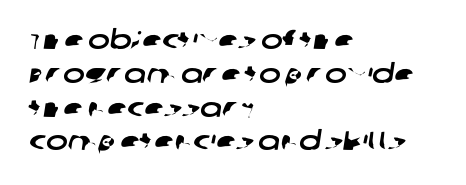
{"underline": "no", "align": "left", "line_spacing": "normal", "line_spacing_ratio": 1.3, "letter_spacing": "normal", "letter_spacing_em": 0.0, "glyph_px": 26}
